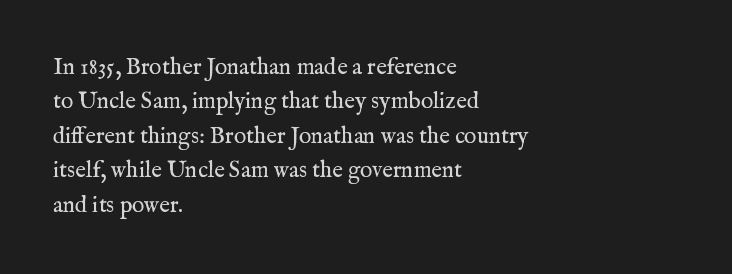
{"italic": "no", "bold": "no", "underline": "no", "align": "left", "line_spacing": "normal", "line_spacing_ratio": 1.5, "letter_spacing": "normal", "letter_spacing_em": 0.0, "glyph_px": 23}
